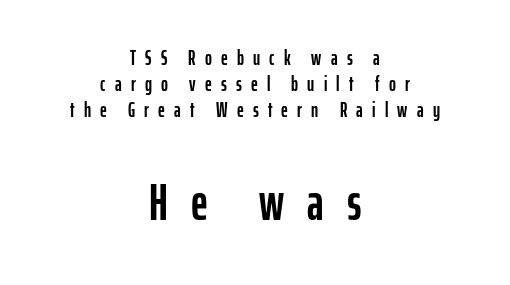
Q: Is the text italic (slanted)? A: No, it is upright.
Q: Is the typeface a serif or a sans-serif typeface? A: Sans-serif.
Q: Is the text underlined? A: No.
Q: How is the paragraph aligned? A: Centered.
Q: Is the spacing between letters normal or unusually wide? A: Unusually wide.
Q: Which block of text is set in a larger size, the first (top) or the second (bottom)? A: The second (bottom) one.
Q: Width (condensed, normal, or wide)? A: Condensed.
Q: Stroke contrast? A: Low.
Q: x-height? A: Medium.
Q: Monospaced? A: No.
